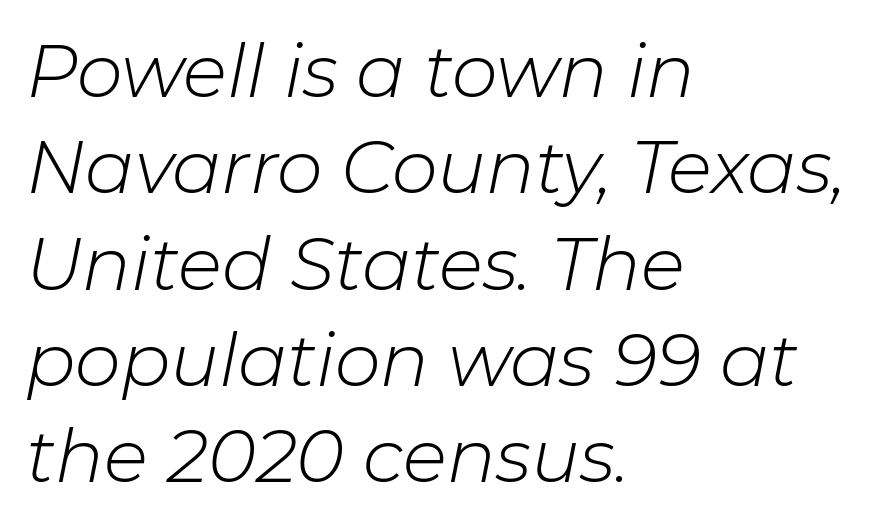
Inter-character spacing is left at the font's built-in metrics. Every character sits at an angle, as italics do. The baseline area is clear. This reads as an unemphasized weight, regular at the heaviest. This sample is left-justified, so line endings fall wherever the words run out. How would I describe the line gaps? Plain and ordinary.
